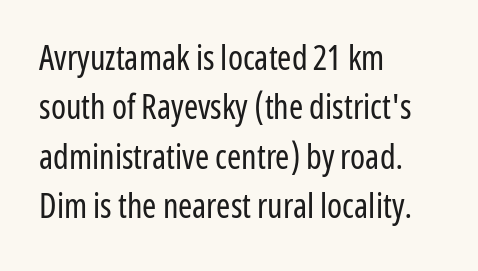
These glyphs show unthickened strokes, regular width or finer. Lines of text with bare space underneath. Notice how descenders clear the ascenders below comfortably — that's standard leading. A typesetter would call this proportional, since set widths differ per character. One-word summary of the alignment: left. The lettering stays uniformly vertical, giving the passage a roman look.
